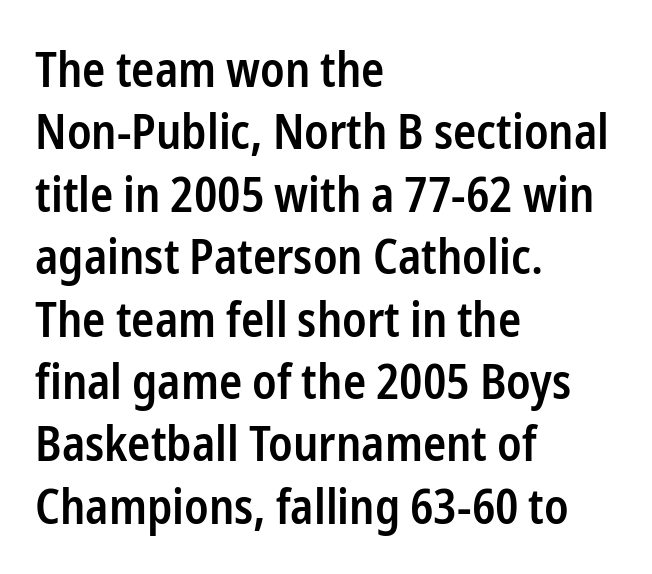
Stroke terminals: plain, sans-serif. The rag falls on the right side of this text block. This is the regular roman posture of the typeface. The line-height multiplier appears to be the usual default. The passage shown is typed in a proportional face where columns would drift. The letters are semibold — heavier than regular but short of a full bold.
